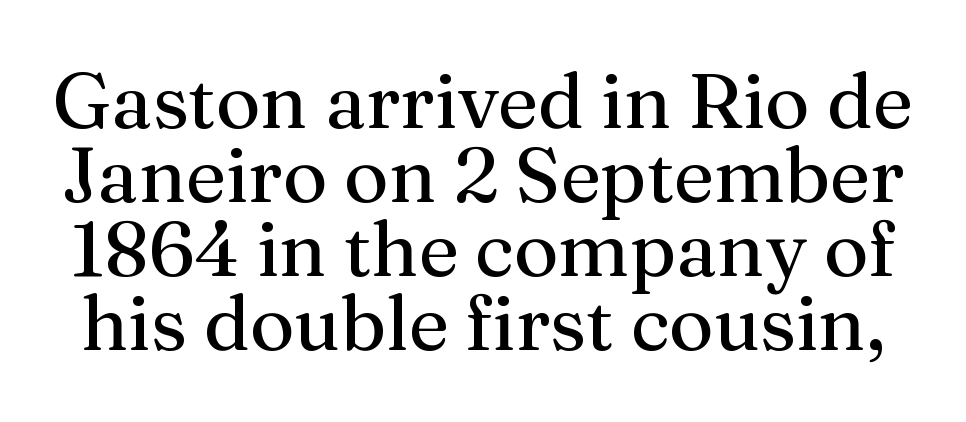
The image shows 77 px regular-weight serif type, upright; set tight line spacing (0.96x), normal letter spacing, not underlined; medium stroke contrast and a medium x-height.
